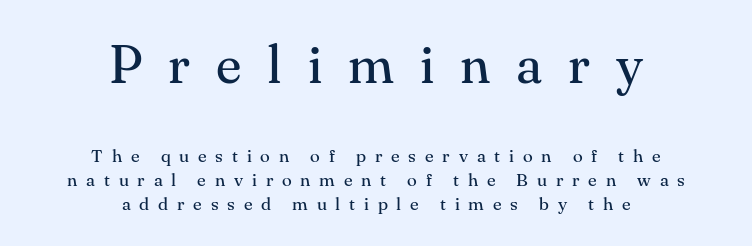
The image shows 53 px regular-weight serif type, upright; set centered, normal line spacing (1.33x), unusually wide letter spacing (+0.49 em), not underlined; the first (top) block is 2.94x larger; medium stroke contrast and a small x-height.
